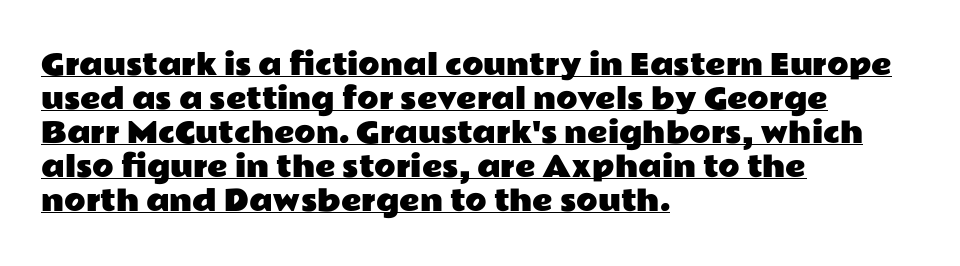
{"serif": "no", "italic": "no", "width": "wide", "stroke_contrast": "low", "x_height": "medium", "monospaced": "no", "underline": "yes", "align": "left", "line_spacing_ratio": 1.21, "letter_spacing": "normal", "letter_spacing_em": 0.0, "glyph_px": 28}
